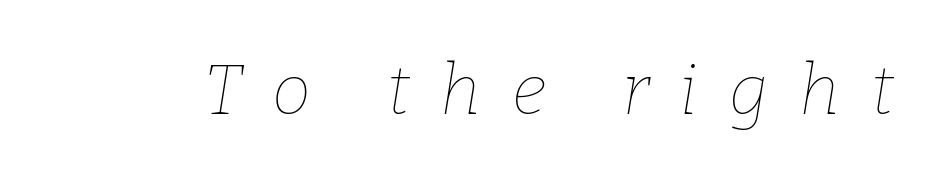
The image shows 70 px thin type, italic (leaning right); set unusually wide letter spacing (+0.44 em), not underlined; low stroke contrast and a medium x-height.
